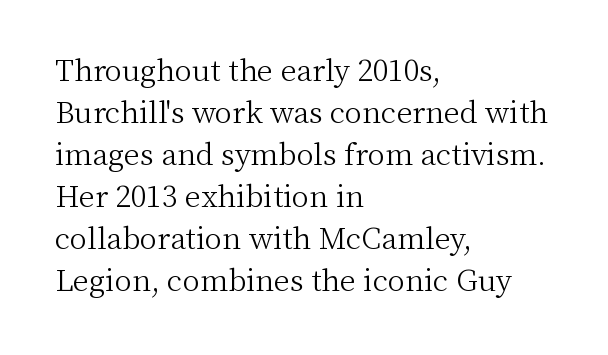
The image shows 29 px light serif type, upright; set left-aligned, normal line spacing (1.45x), normal letter spacing, not underlined; medium stroke contrast and a medium x-height.
